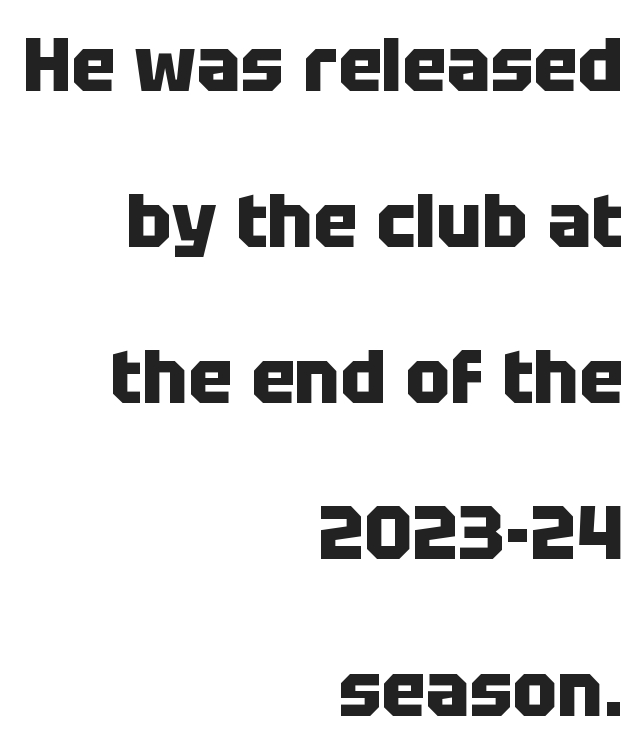
The image shows 74 px heavy sans-serif type, upright; set right-aligned, loose line spacing (2.11x), normal letter spacing, not underlined; low stroke contrast and a large x-height.
